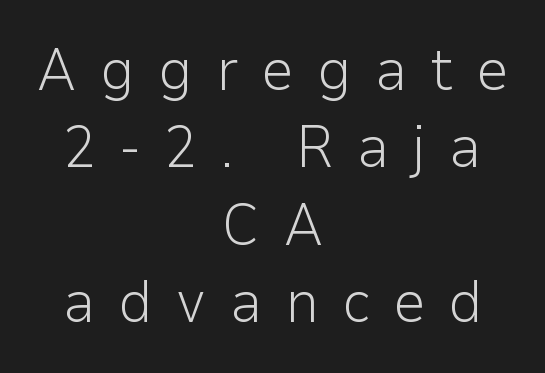
The image shows 59 px light sans-serif type, upright; set centered, normal line spacing (1.31x), unusually wide letter spacing (+0.39 em), not underlined; low stroke contrast and a medium x-height.
